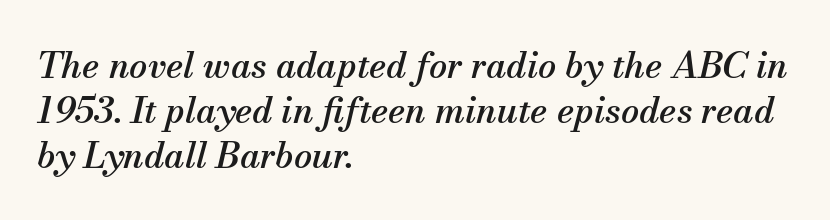
{"serif": "yes", "italic": "yes", "lean": "right", "slant_degrees": 13, "width": "normal", "stroke_contrast": "medium", "x_height": "small", "monospaced": "no", "underline": "no", "align": "left", "line_spacing": "normal", "line_spacing_ratio": 1.25, "letter_spacing": "normal", "letter_spacing_em": 0.0, "glyph_px": 36}
